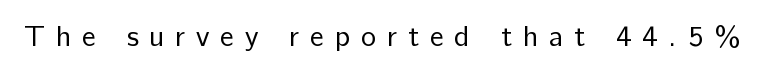
Q: Is the text bold? A: No.
Q: Is the text italic (slanted)? A: No, it is upright.
Q: Is the typeface a serif or a sans-serif typeface? A: Sans-serif.
Q: Is the text underlined? A: No.
Q: Is the spacing between letters normal or unusually wide? A: Unusually wide.
Q: Width (condensed, normal, or wide)? A: Normal.
Q: Stroke contrast? A: Low.
Q: x-height? A: Medium.
Q: Monospaced? A: No.
